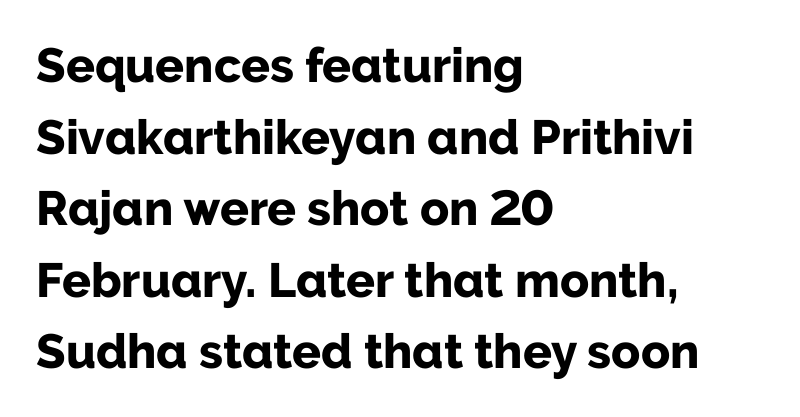
{"serif": "no", "italic": "no", "bold": "yes", "weight": "bold", "width": "normal", "stroke_contrast": "low", "x_height": "medium", "monospaced": "no", "underline": "no", "align": "left", "line_spacing": "normal", "line_spacing_ratio": 1.49, "letter_spacing": "normal", "letter_spacing_em": 0.0, "glyph_px": 48}
